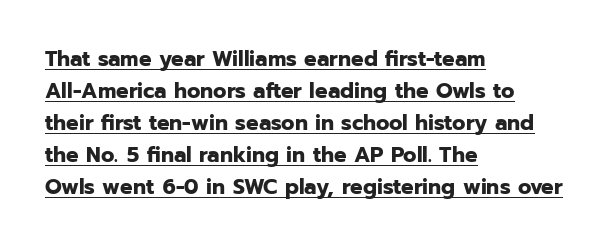
Q: Is the text bold? A: Yes.
Q: Is the text italic (slanted)? A: No, it is upright.
Q: Is the text underlined? A: Yes.
Q: How is the paragraph aligned? A: Left-aligned.
Q: Is the spacing between letters normal or unusually wide? A: Normal.
Q: Is the spacing between lines tight, normal or loose? A: Normal.
